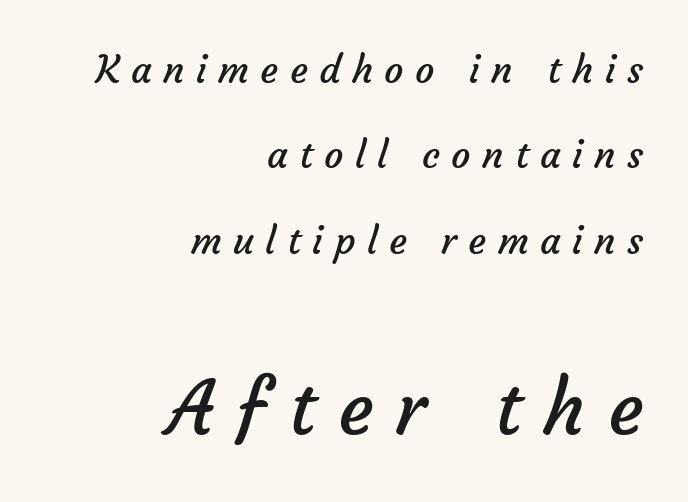
Q: Is the text bold? A: No.
Q: Is the typeface a serif or a sans-serif typeface? A: Sans-serif.
Q: Is the text underlined? A: No.
Q: How is the paragraph aligned? A: Right-aligned.
Q: Is the spacing between letters normal or unusually wide? A: Unusually wide.
Q: Is the spacing between lines tight, normal or loose? A: Loose.
Q: Which block of text is set in a larger size, the first (top) or the second (bottom)? A: The second (bottom) one.
Q: Width (condensed, normal, or wide)? A: Normal.
Q: Stroke contrast? A: Low.
Q: x-height? A: Medium.
Q: Monospaced? A: No.
